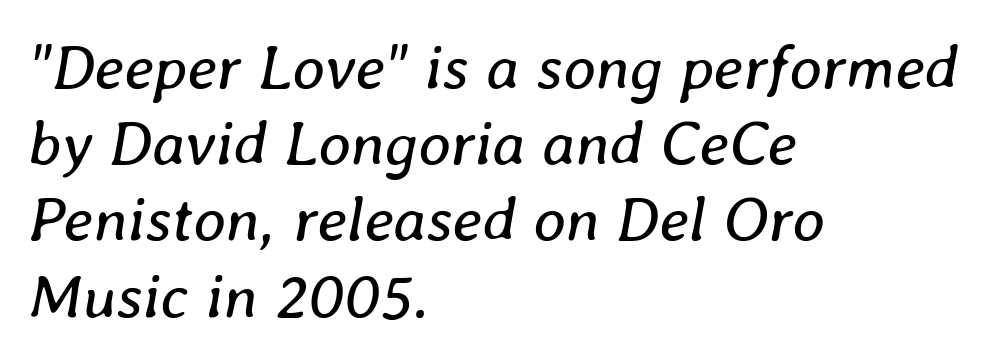
{"italic": "yes", "lean": "right", "slant_degrees": 8, "bold": "no", "weight": "regular", "width": "normal", "stroke_contrast": "low", "x_height": "medium", "monospaced": "no", "underline": "no", "align": "left", "line_spacing_ratio": 1.21, "letter_spacing": "normal", "letter_spacing_em": 0.0, "glyph_px": 63}
